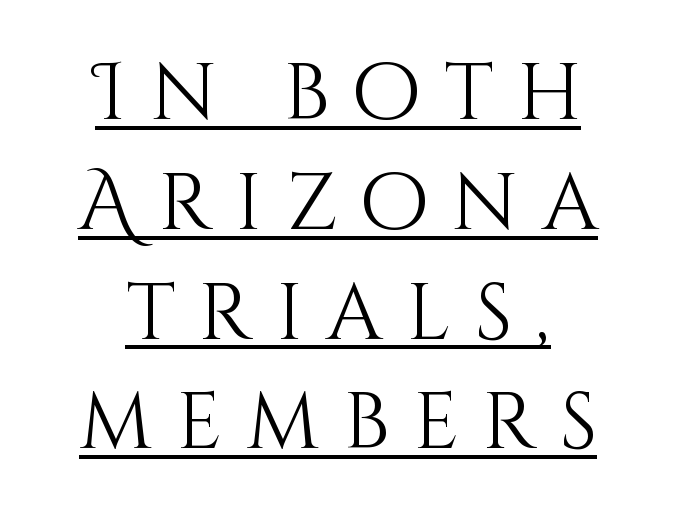
Q: Is the text bold? A: No.
Q: Is the text italic (slanted)? A: No, it is upright.
Q: Is the text underlined? A: Yes.
Q: How is the paragraph aligned? A: Centered.
Q: Is the spacing between letters normal or unusually wide? A: Unusually wide.
Q: Is the spacing between lines tight, normal or loose? A: Normal.
Q: Width (condensed, normal, or wide)? A: Normal.
Q: Stroke contrast? A: Medium.
Q: x-height? A: Large.
Q: Monospaced? A: No.
